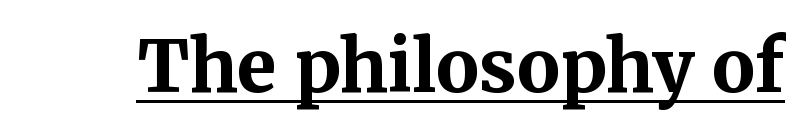
The image shows 72 px bold serif type, upright; set normal letter spacing, underlined; medium stroke contrast and a medium x-height.
